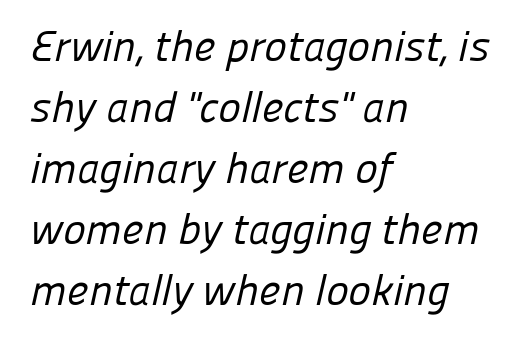
The image shows 43 px regular-weight sans-serif type; set left-aligned, normal line spacing (1.42x), normal letter spacing, not underlined; low stroke contrast and a medium x-height.
